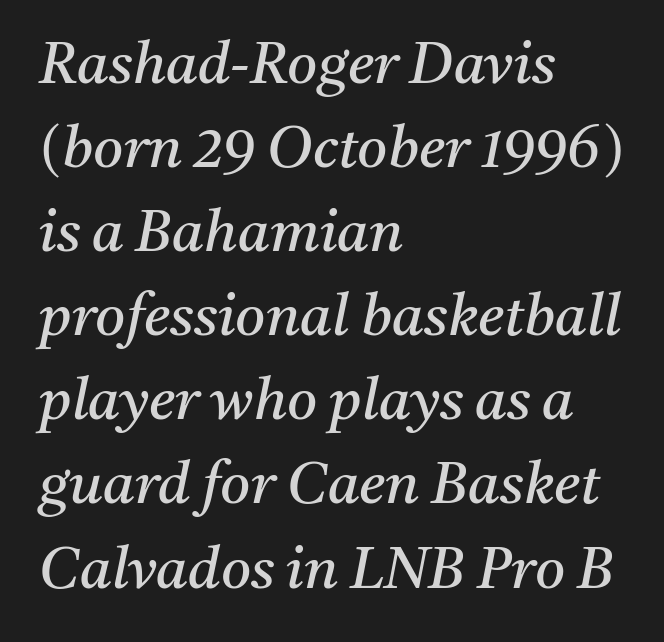
{"serif": "yes", "italic": "yes", "lean": "right", "slant_degrees": 11, "bold": "no", "weight": "regular", "width": "normal", "stroke_contrast": "medium", "x_height": "medium", "monospaced": "no", "underline": "no", "align": "left", "line_spacing": "normal", "line_spacing_ratio": 1.45, "letter_spacing": "normal", "letter_spacing_em": 0.0, "glyph_px": 58}
